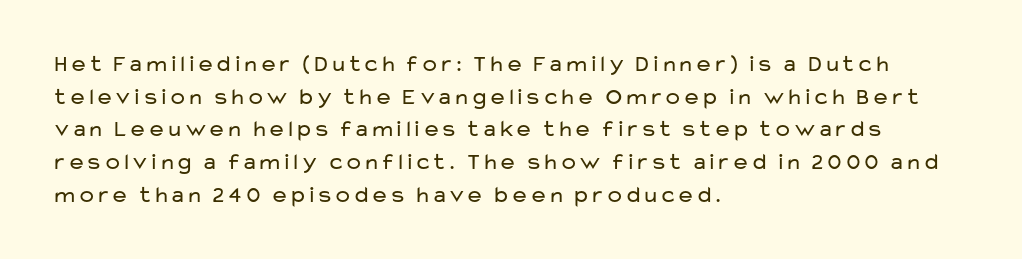
{"italic": "no", "bold": "no", "underline": "no", "align": "left", "line_spacing": "normal", "line_spacing_ratio": 1.42, "letter_spacing": "normal", "letter_spacing_em": 0.0, "glyph_px": 23}
